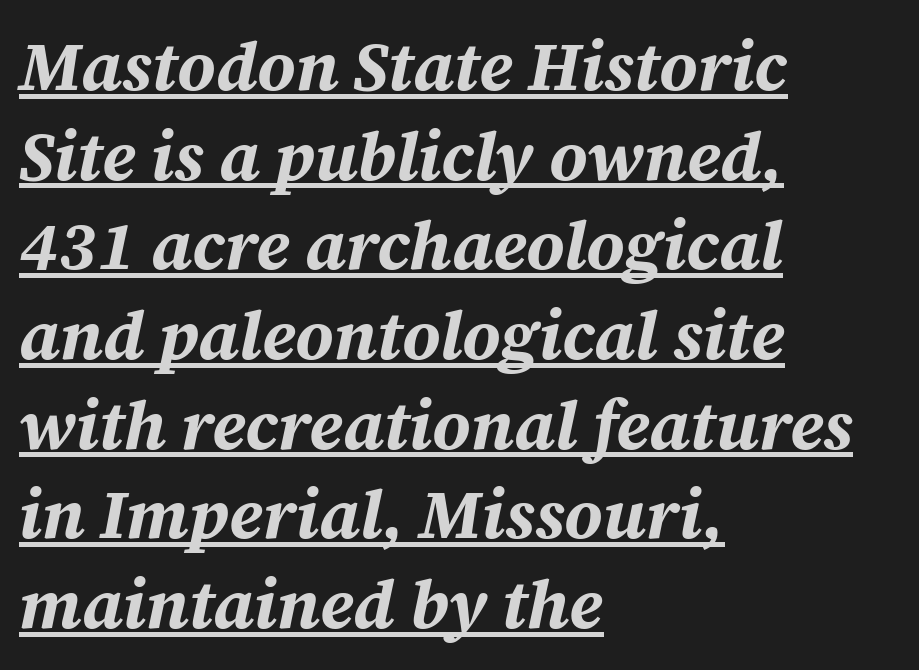
{"italic": "yes", "lean": "right", "slant_degrees": 12, "bold": "yes", "weight": "bold", "width": "normal", "stroke_contrast": "medium", "x_height": "medium", "monospaced": "no", "underline": "yes", "align": "left", "line_spacing": "normal", "line_spacing_ratio": 1.3, "letter_spacing": "normal", "letter_spacing_em": 0.0, "glyph_px": 69}
